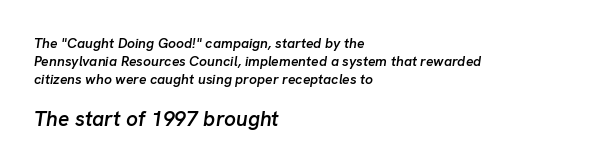
Q: Is the text bold? A: Semi-bold.
Q: Is the text italic (slanted)? A: Yes, it leans right by about 8 degrees.
Q: Is the text underlined? A: No.
Q: How is the paragraph aligned? A: Left-aligned.
Q: Is the spacing between letters normal or unusually wide? A: Normal.
Q: Is the spacing between lines tight, normal or loose? A: Normal.
Q: Which block of text is set in a larger size, the first (top) or the second (bottom)? A: The second (bottom) one.
